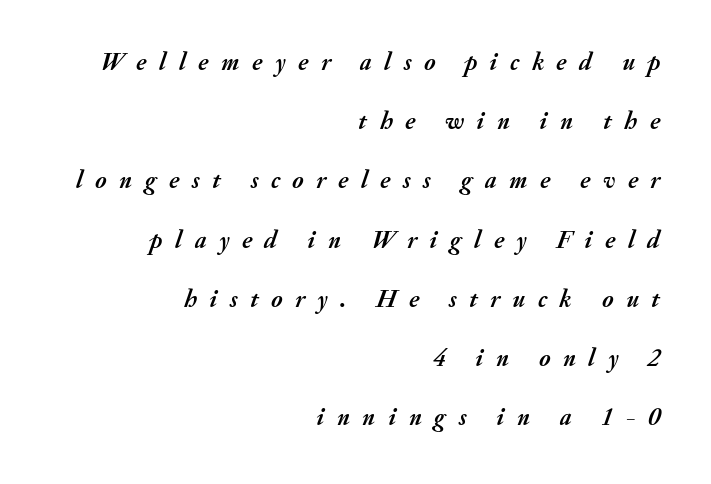
The image shows 25 px bold type, italic (leaning right); set right-aligned, loose line spacing (2.37x), unusually wide letter spacing (+0.5 em), not underlined.
